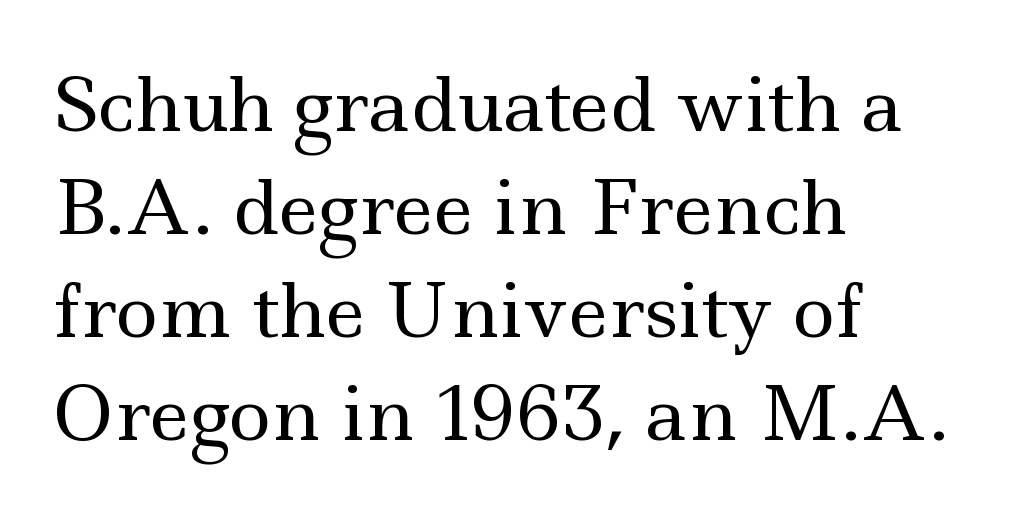
{"serif": "yes", "italic": "no", "bold": "no", "weight": "regular", "width": "wide", "x_height": "small", "monospaced": "no", "underline": "no", "align": "left", "line_spacing": "normal", "line_spacing_ratio": 1.41, "letter_spacing": "normal", "letter_spacing_em": 0.0, "glyph_px": 73}
